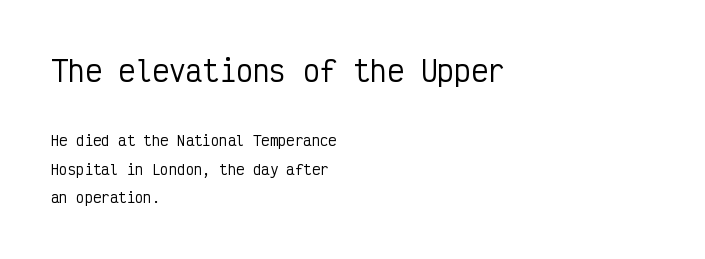
{"serif": "no", "italic": "no", "width": "condensed", "stroke_contrast": "low", "x_height": "medium", "monospaced": "yes", "underline": "no", "align": "left", "line_spacing": "loose", "line_spacing_ratio": 2.03, "letter_spacing": "normal", "letter_spacing_em": 0.0, "larger_block": "first", "size_ratio": 2.0, "glyph_px": 28}
